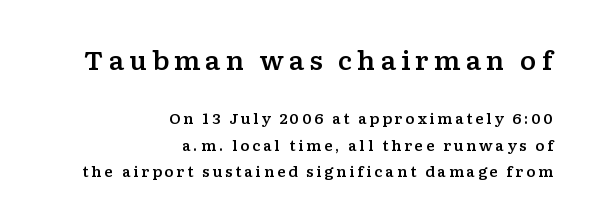
{"italic": "no", "underline": "no", "align": "right", "line_spacing_ratio": 1.89, "larger_block": "first", "size_ratio": 1.79, "glyph_px": 25}
